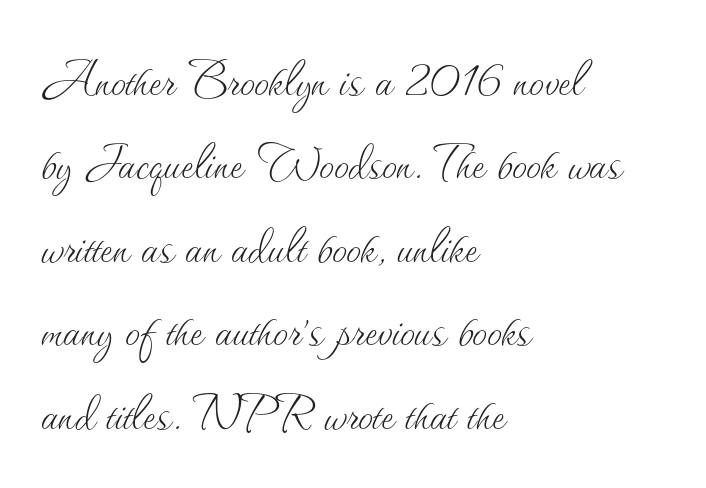
Q: Is the text bold? A: No.
Q: Is the text italic (slanted)? A: Yes.
Q: Is the text underlined? A: No.
Q: How is the paragraph aligned? A: Left-aligned.
Q: Is the spacing between letters normal or unusually wide? A: Normal.
Q: Is the spacing between lines tight, normal or loose? A: Normal.
Q: Width (condensed, normal, or wide)? A: Normal.
Q: Stroke contrast? A: Medium.
Q: x-height? A: Small.
Q: Monospaced? A: No.
